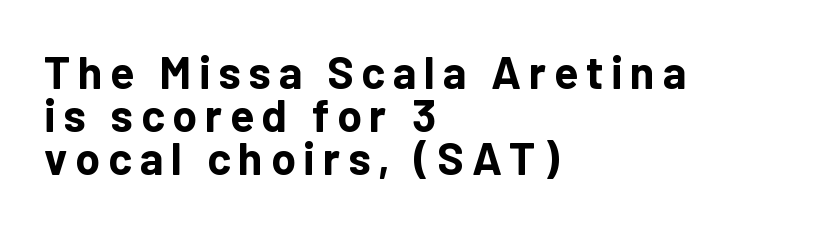
{"serif": "no", "italic": "no", "bold": "yes", "weight": "bold", "width": "normal", "stroke_contrast": "low", "x_height": "medium", "monospaced": "no", "underline": "no", "align": "left", "line_spacing": "tight", "line_spacing_ratio": 0.96, "glyph_px": 45}
